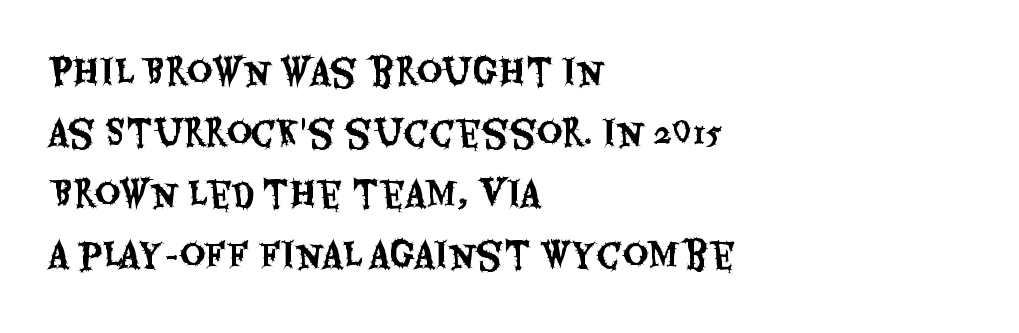
The image shows 35 px condensed sans-serif type, upright; set left-aligned, line spacing 1.74x, normal letter spacing, not underlined; medium stroke contrast and a large x-height.
